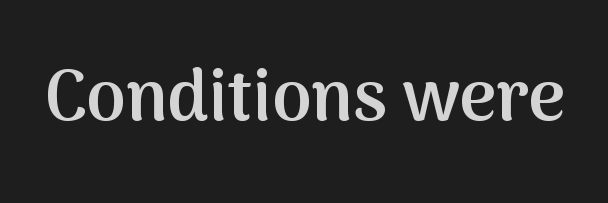
Nope, not italic — everything's standing straight. Type style note: lacks serifs. How heavy is the stroke? Medium-heavy — a semibold, shy of bold. Short note: letters normally spaced. Plain, unruled lines of type. A typesetter would call this proportional, since set widths differ per character.
